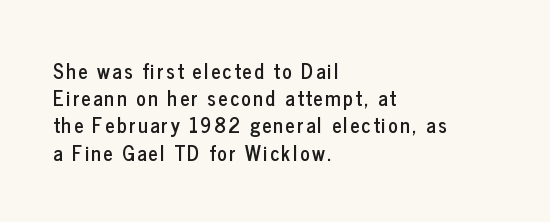
{"italic": "no", "underline": "no", "align": "left", "line_spacing": "normal", "line_spacing_ratio": 1.36, "glyph_px": 20}
